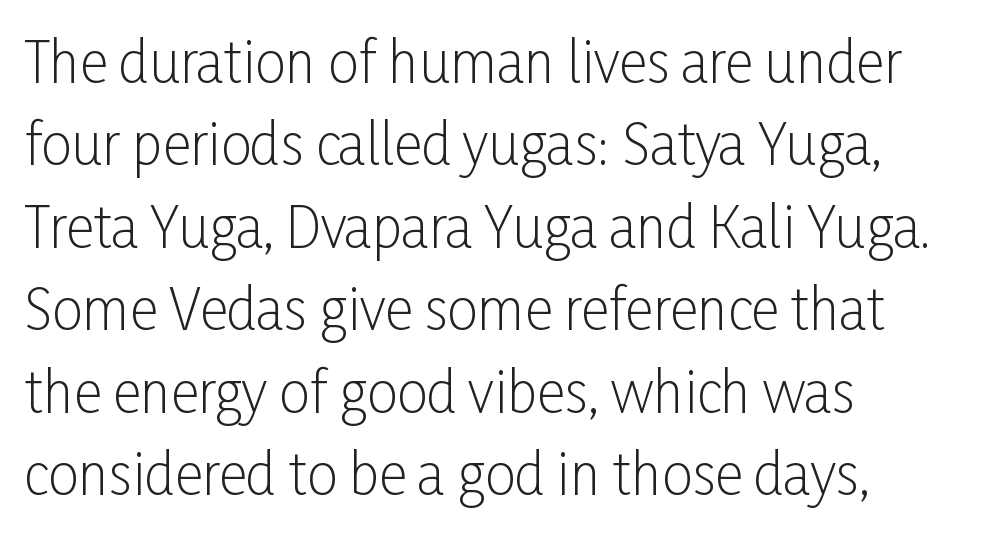
The image shows 55 px light, condensed sans-serif type, upright; set left-aligned, normal line spacing (1.5x), normal letter spacing, not underlined; low stroke contrast and a medium x-height.
